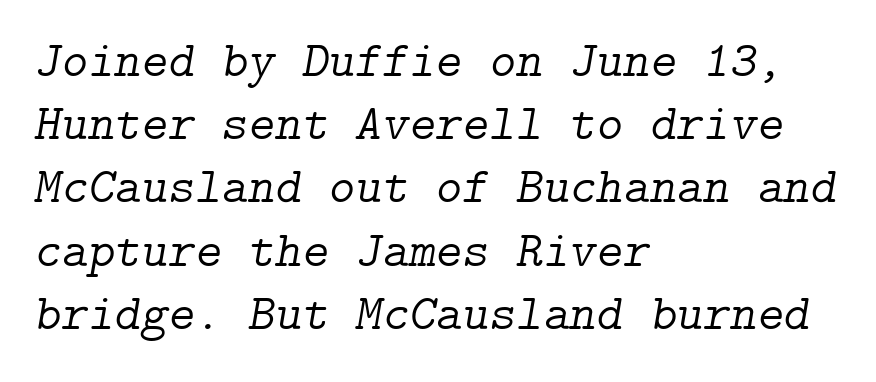
Notice how the passage keeps a crisp vertical edge on the left only. Honestly, there is no underline to notice here at all. Characters follow at the spacing the type designer built in. The text was rendered using a seriffed face with decorative stroke endings.
